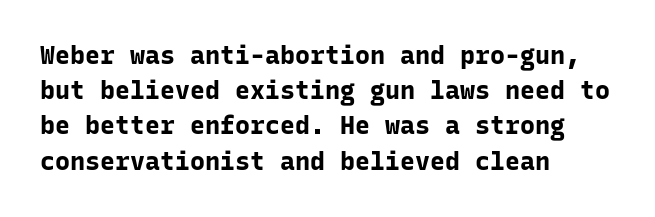
Q: Is the text bold? A: Yes.
Q: Is the text italic (slanted)? A: No, it is upright.
Q: Is the text underlined? A: No.
Q: How is the paragraph aligned? A: Left-aligned.
Q: Is the spacing between letters normal or unusually wide? A: Normal.
Q: Is the spacing between lines tight, normal or loose? A: Normal.
